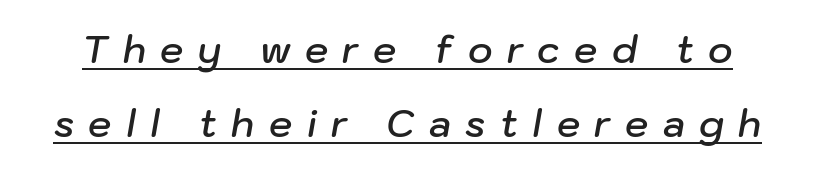
Q: Is the text bold? A: Semi-bold.
Q: Is the text italic (slanted)? A: Yes, it leans right by about 10 degrees.
Q: Is the text underlined? A: Yes.
Q: Is the spacing between letters normal or unusually wide? A: Unusually wide.
Q: Is the spacing between lines tight, normal or loose? A: Loose.
Q: Width (condensed, normal, or wide)? A: Normal.
Q: Stroke contrast? A: Low.
Q: x-height? A: Medium.
Q: Monospaced? A: No.
